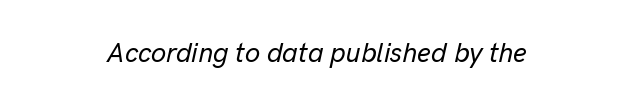
The lines are quadded center. Glance below the letters and you will spot only blank space. You can tell it's italic because the verticals aren't actually vertical. The tracking reads as untouched default to a designer's eye.
